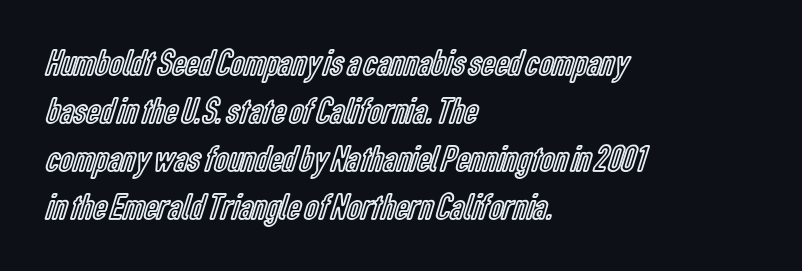
Left-aligned paragraph, ragged on the right. The gap between lines stays unmarked. The horizontal fit of the characters is conventional and even. Note the varied advance widths — an 'i' is clearly narrower than an 'm'.
